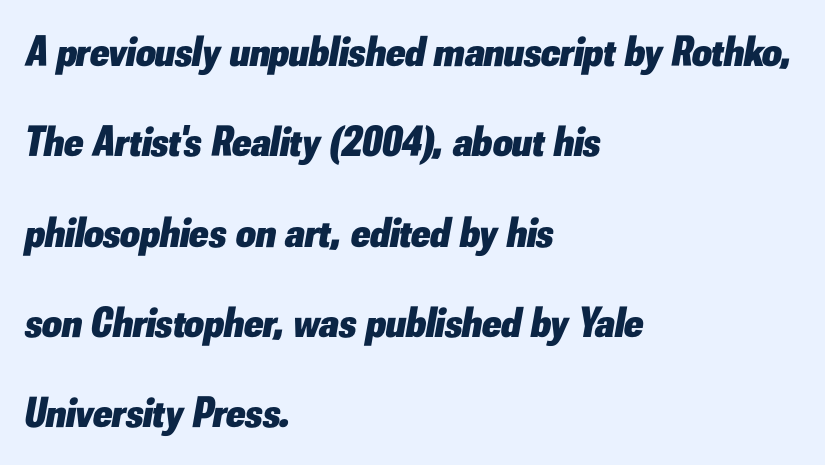
Q: Is the text bold? A: Yes.
Q: Is the text italic (slanted)? A: Yes, it leans right by about 10 degrees.
Q: Is the text underlined? A: No.
Q: How is the paragraph aligned? A: Left-aligned.
Q: Is the spacing between letters normal or unusually wide? A: Normal.
Q: Is the spacing between lines tight, normal or loose? A: Loose.
Q: Width (condensed, normal, or wide)? A: Normal.
Q: Stroke contrast? A: Low.
Q: x-height? A: Small.
Q: Monospaced? A: No.
